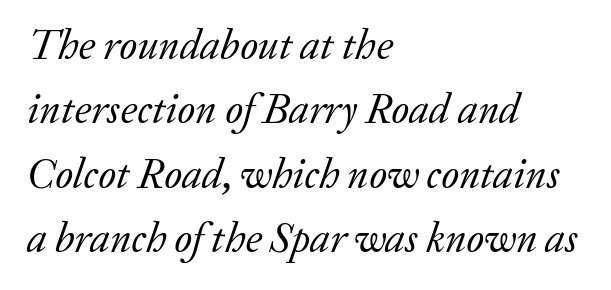
Summary of weight: not heavy and not bold. The passage shown is typeset with a serif family. These lines stack with their left ends in a neat column. Compared with typical paragraphs, the rows here are spaced about the same. These lines are rendered in a variable-pitch font.
